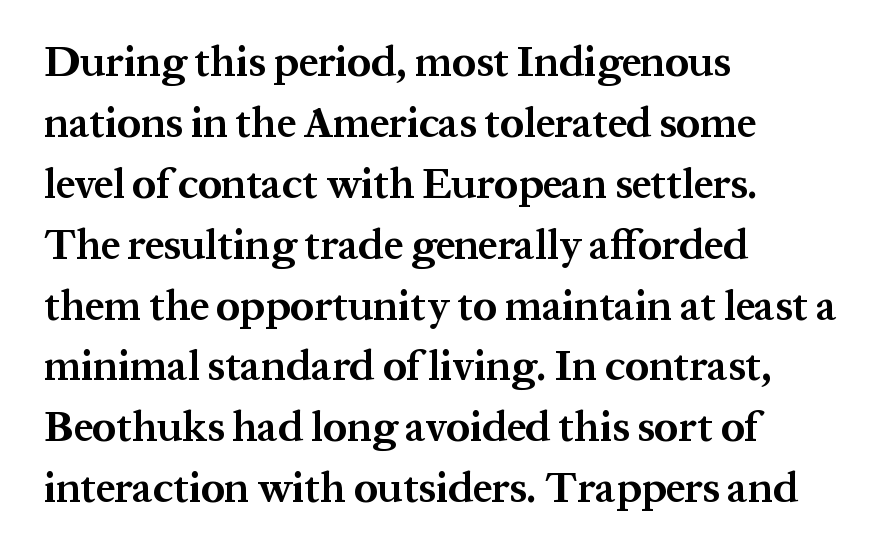
Q: Is the text bold? A: Yes.
Q: Is the text italic (slanted)? A: No, it is upright.
Q: Is the typeface a serif or a sans-serif typeface? A: Serif.
Q: Is the text underlined? A: No.
Q: How is the paragraph aligned? A: Left-aligned.
Q: Is the spacing between letters normal or unusually wide? A: Normal.
Q: Is the spacing between lines tight, normal or loose? A: Normal.
Q: Width (condensed, normal, or wide)? A: Normal.
Q: Stroke contrast? A: Medium.
Q: x-height? A: Medium.
Q: Monospaced? A: No.
